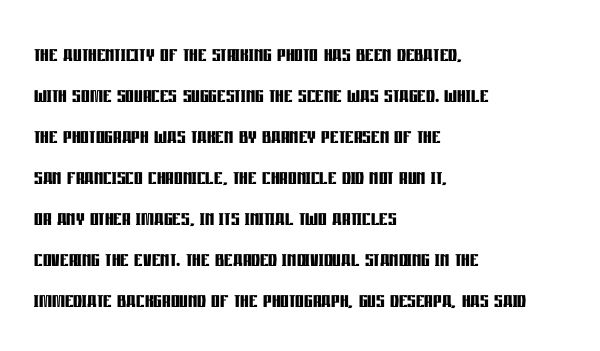
{"italic": "no", "bold": "yes", "underline": "no", "align": "left", "line_spacing": "normal", "line_spacing_ratio": 1.52, "letter_spacing": "normal", "letter_spacing_em": 0.0, "glyph_px": 27}
